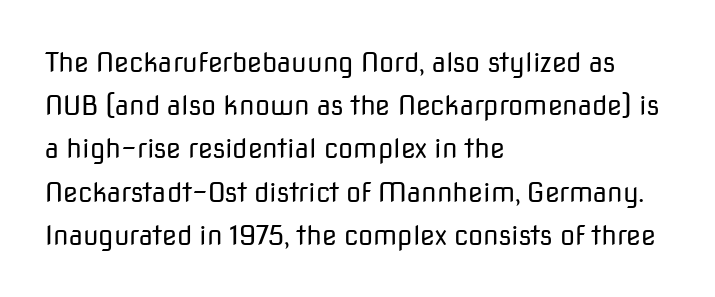
Q: Is the text bold? A: No.
Q: Is the text italic (slanted)? A: No, it is upright.
Q: Is the text underlined? A: No.
Q: How is the paragraph aligned? A: Left-aligned.
Q: Is the spacing between letters normal or unusually wide? A: Normal.
Q: Is the spacing between lines tight, normal or loose? A: Normal.
